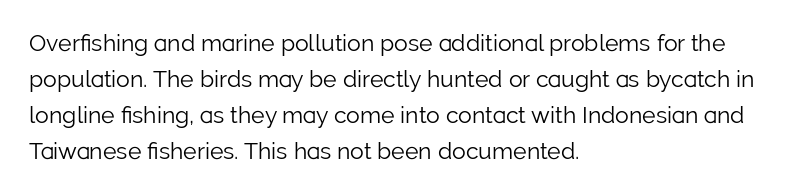
The image shows 23 px text type, upright; set left-aligned, normal line spacing (1.57x), normal letter spacing, not underlined.
